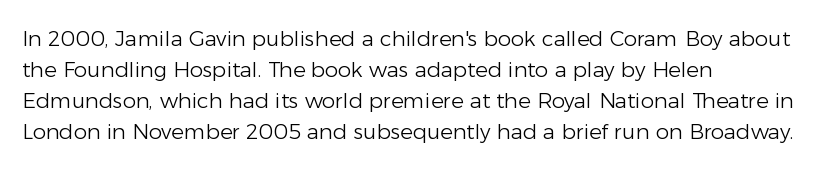
No chunkiness to these letters — they're not bold. The area under the type is left untouched. This rendering uses left alignment, leaving the right contour irregular. The font's upright variant was chosen for this text. Compared with typical body copy, the letter spacing here is the same.
